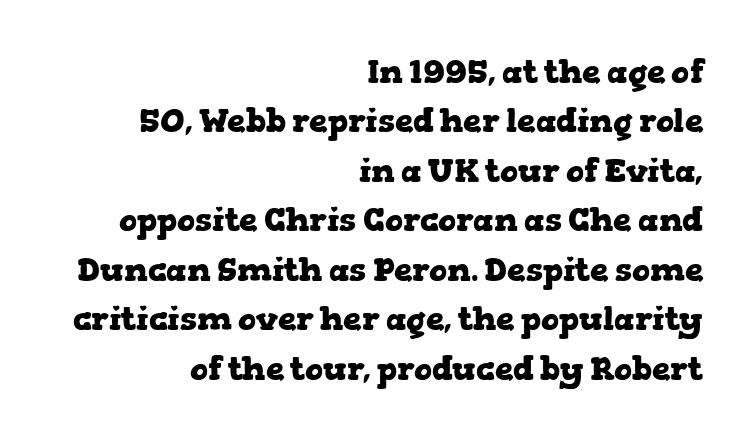
Q: Is the text bold? A: Yes.
Q: Is the text italic (slanted)? A: No, it is upright.
Q: Is the typeface a serif or a sans-serif typeface? A: Serif.
Q: Is the text underlined? A: No.
Q: How is the paragraph aligned? A: Right-aligned.
Q: Is the spacing between letters normal or unusually wide? A: Normal.
Q: Is the spacing between lines tight, normal or loose? A: Normal.
Q: Width (condensed, normal, or wide)? A: Wide.
Q: Stroke contrast? A: Low.
Q: x-height? A: Medium.
Q: Monospaced? A: No.
